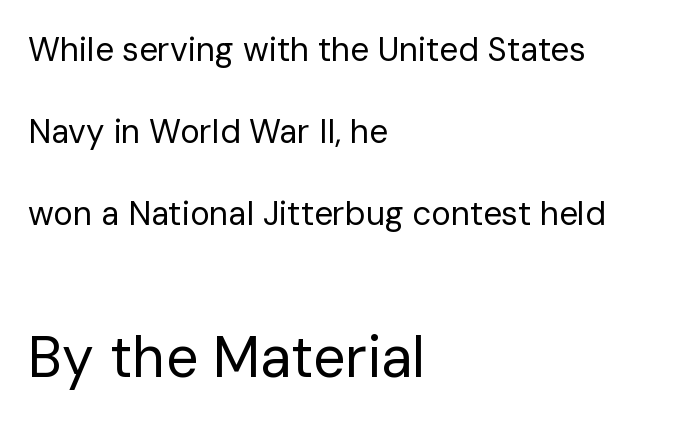
Q: Is the text bold? A: No.
Q: Is the text italic (slanted)? A: No, it is upright.
Q: Is the typeface a serif or a sans-serif typeface? A: Sans-serif.
Q: Is the text underlined? A: No.
Q: How is the paragraph aligned? A: Left-aligned.
Q: Is the spacing between letters normal or unusually wide? A: Normal.
Q: Is the spacing between lines tight, normal or loose? A: Loose.
Q: Which block of text is set in a larger size, the first (top) or the second (bottom)? A: The second (bottom) one.
Q: Width (condensed, normal, or wide)? A: Normal.
Q: Stroke contrast? A: Low.
Q: x-height? A: Medium.
Q: Monospaced? A: No.
